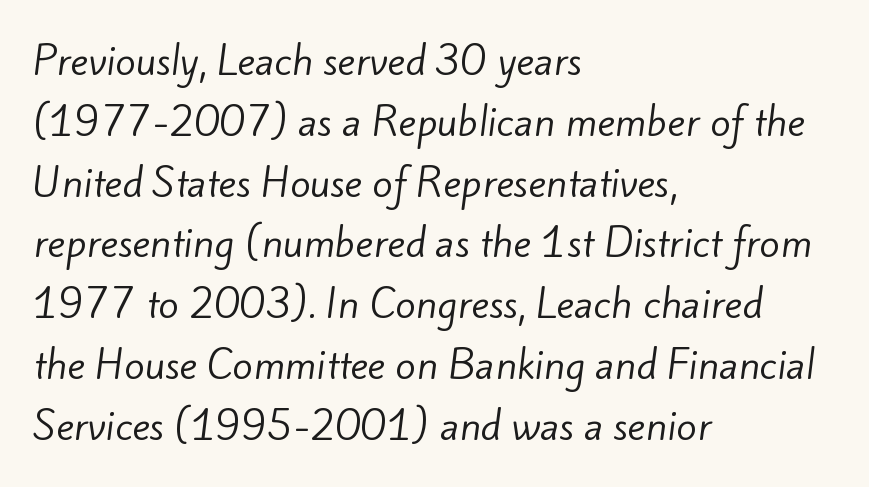
{"serif": "no", "bold": "no", "weight": "regular", "width": "normal", "stroke_contrast": "low", "x_height": "small", "monospaced": "no", "underline": "no", "align": "left", "line_spacing": "normal", "line_spacing_ratio": 1.6, "letter_spacing": "normal", "letter_spacing_em": 0.0, "glyph_px": 38}
